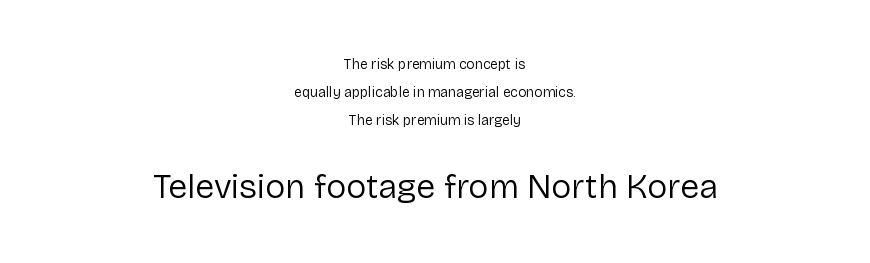
{"serif": "no", "italic": "no", "bold": "no", "weight": "regular", "width": "normal", "stroke_contrast": "low", "x_height": "medium", "monospaced": "no", "underline": "no", "align": "center", "line_spacing": "loose", "line_spacing_ratio": 1.99, "letter_spacing": "normal", "letter_spacing_em": 0.0, "larger_block": "second", "size_ratio": 2.43, "glyph_px": 34}
